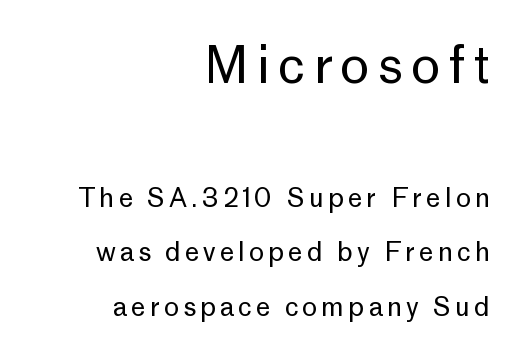
Q: Is the text bold? A: No.
Q: Is the text italic (slanted)? A: No, it is upright.
Q: Is the typeface a serif or a sans-serif typeface? A: Sans-serif.
Q: Is the text underlined? A: No.
Q: How is the paragraph aligned? A: Right-aligned.
Q: Is the spacing between lines tight, normal or loose? A: Loose.
Q: Which block of text is set in a larger size, the first (top) or the second (bottom)? A: The first (top) one.
Q: Width (condensed, normal, or wide)? A: Normal.
Q: Stroke contrast? A: Low.
Q: x-height? A: Medium.
Q: Monospaced? A: No.
